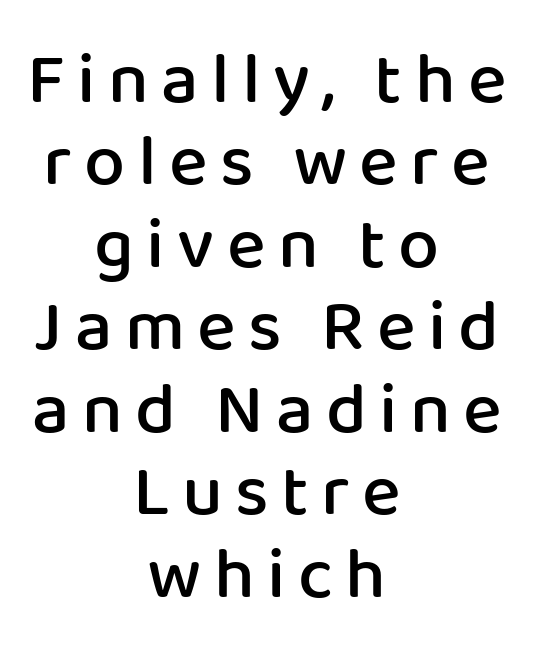
Q: Is the text bold? A: Semi-bold.
Q: Is the text italic (slanted)? A: No, it is upright.
Q: Is the typeface a serif or a sans-serif typeface? A: Sans-serif.
Q: Is the text underlined? A: No.
Q: How is the paragraph aligned? A: Centered.
Q: Is the spacing between lines tight, normal or loose? A: Tight.
Q: Width (condensed, normal, or wide)? A: Normal.
Q: Stroke contrast? A: Low.
Q: x-height? A: Medium.
Q: Monospaced? A: No.
